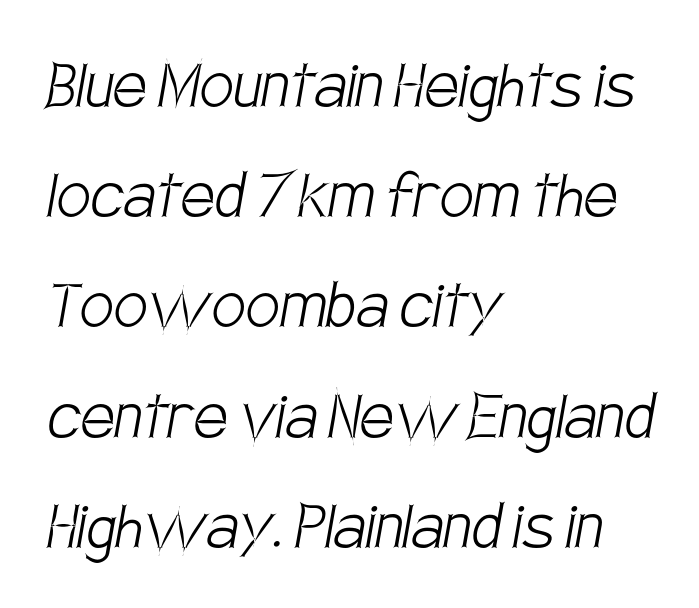
The image shows 76 px light, condensed sans-serif type; set left-aligned, normal line spacing (1.45x), normal letter spacing, not underlined; low stroke contrast and a large x-height.
